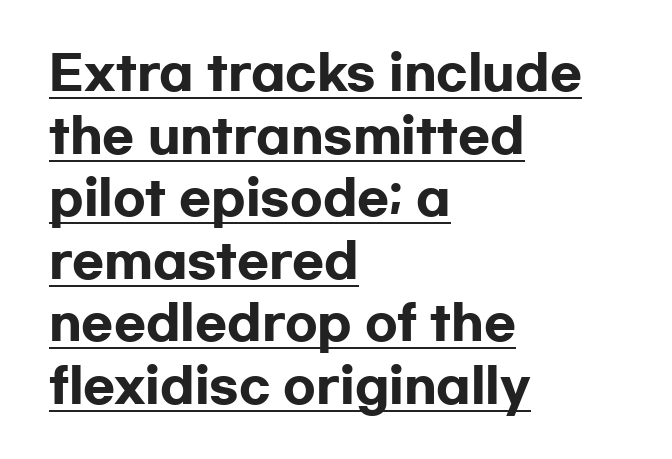
{"serif": "no", "italic": "no", "bold": "yes", "weight": "heavy", "width": "wide", "stroke_contrast": "low", "x_height": "medium", "monospaced": "no", "underline": "yes", "align": "left", "line_spacing": "normal", "line_spacing_ratio": 1.33, "letter_spacing": "normal", "letter_spacing_em": 0.0, "glyph_px": 47}
